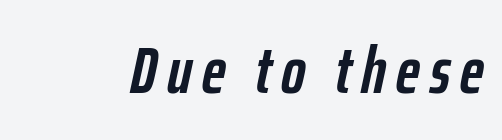
Q: Is the text bold? A: Yes.
Q: Is the text italic (slanted)? A: Yes, it leans right by about 12 degrees.
Q: Is the text underlined? A: No.
Q: Width (condensed, normal, or wide)? A: Condensed.
Q: Stroke contrast? A: Low.
Q: x-height? A: Medium.
Q: Monospaced? A: No.
